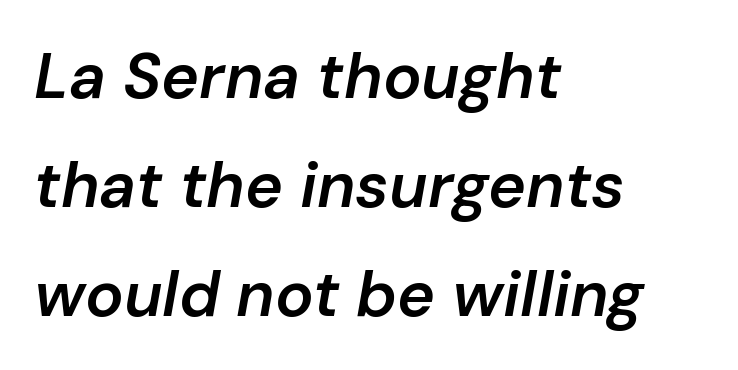
Would a proofreader flag this as italicized? Yes. Vertically, the passage feels balanced, rows spaced as you'd expect. Anything drawn beneath the words? Only blank space. The compositor pushed each line to the left boundary.
